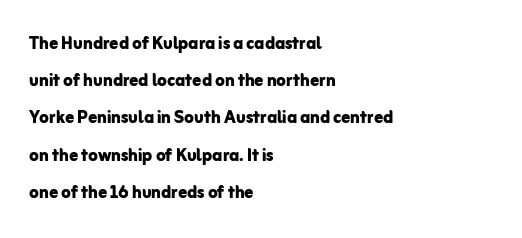
Rendered with straight, roman letterforms. Each glyph is drawn with heavy, bold strokes. The passage shown stacks its lines at a standard gap. The letters sit at their default tracking, neither squeezed nor spread. Glance below the letters and you will spot only blank space. Horizontally, the lines are justified to the leading edge only.
